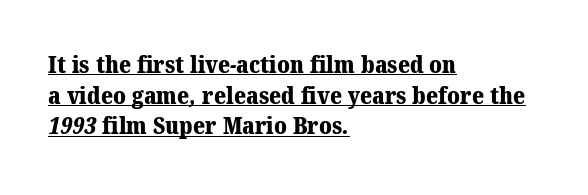
Q: Is the text bold? A: Yes.
Q: Is the text underlined? A: Yes.
Q: How is the paragraph aligned? A: Left-aligned.
Q: Is the spacing between letters normal or unusually wide? A: Normal.
Q: Is the spacing between lines tight, normal or loose? A: Normal.
